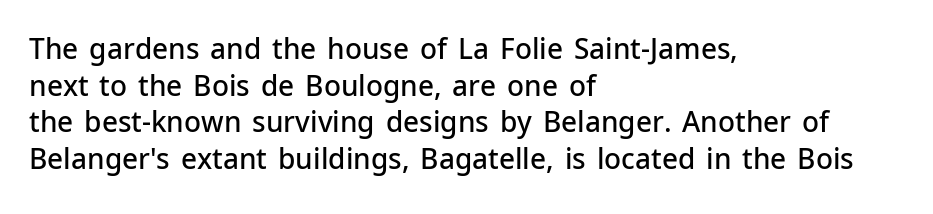
Q: Is the text bold? A: Semi-bold.
Q: Is the text italic (slanted)? A: No, it is upright.
Q: Is the typeface a serif or a sans-serif typeface? A: Sans-serif.
Q: Is the text underlined? A: No.
Q: How is the paragraph aligned? A: Left-aligned.
Q: Is the spacing between letters normal or unusually wide? A: Normal.
Q: Is the spacing between lines tight, normal or loose? A: Normal.
Q: Width (condensed, normal, or wide)? A: Normal.
Q: Stroke contrast? A: Low.
Q: x-height? A: Medium.
Q: Monospaced? A: No.
